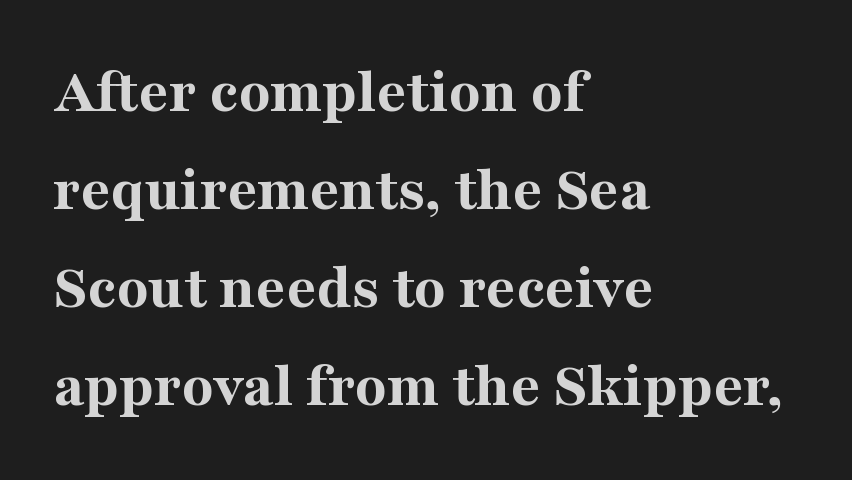
Leftover space on each line is placed entirely after the last word. Heavy, bold letterforms. Notice how the stems are strictly vertical — no italics here. The passage shown is not underscored anywhere. A typesetter would call this zero additional tracking.
